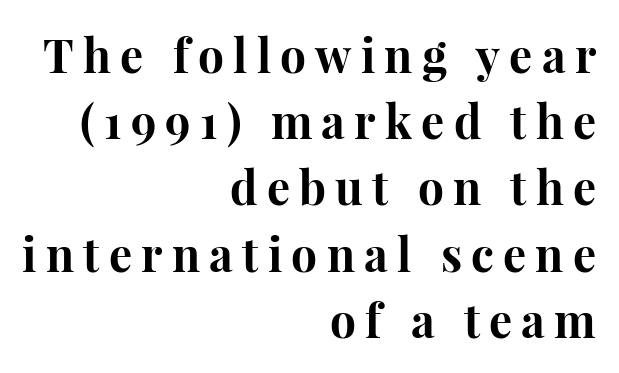
The image shows 46 px bold serif type, upright; set right-aligned, normal line spacing (1.44x), unusually wide letter spacing (+0.2 em), not underlined; high stroke contrast and a medium x-height.
